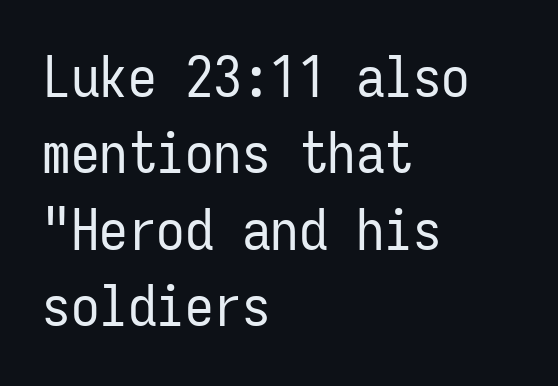
{"serif": "no", "italic": "no", "bold": "no", "weight": "regular", "width": "condensed", "stroke_contrast": "low", "x_height": "medium", "monospaced": "yes", "underline": "no", "align": "left", "line_spacing": "normal", "line_spacing_ratio": 1.34, "letter_spacing": "normal", "letter_spacing_em": 0.0, "glyph_px": 57}
